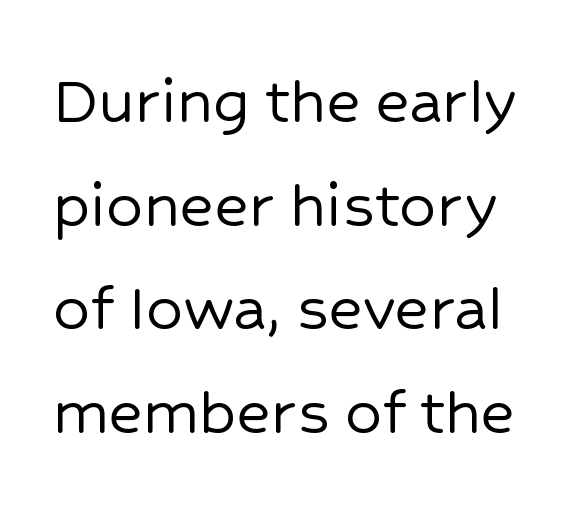
{"serif": "no", "italic": "no", "width": "normal", "stroke_contrast": "low", "x_height": "medium", "monospaced": "no", "underline": "no", "line_spacing": "normal", "line_spacing_ratio": 1.42, "letter_spacing": "normal", "letter_spacing_em": 0.0, "glyph_px": 73}
